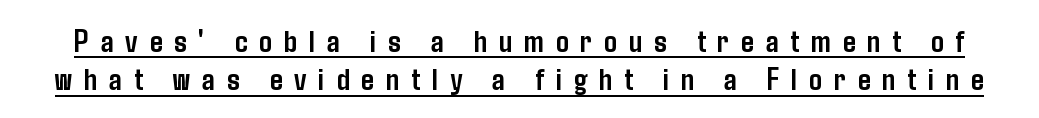
Q: Is the text bold? A: Yes.
Q: Is the text italic (slanted)? A: No, it is upright.
Q: Is the typeface a serif or a sans-serif typeface? A: Sans-serif.
Q: Is the text underlined? A: Yes.
Q: Is the spacing between letters normal or unusually wide? A: Unusually wide.
Q: Width (condensed, normal, or wide)? A: Condensed.
Q: Stroke contrast? A: Low.
Q: x-height? A: Medium.
Q: Monospaced? A: No.
